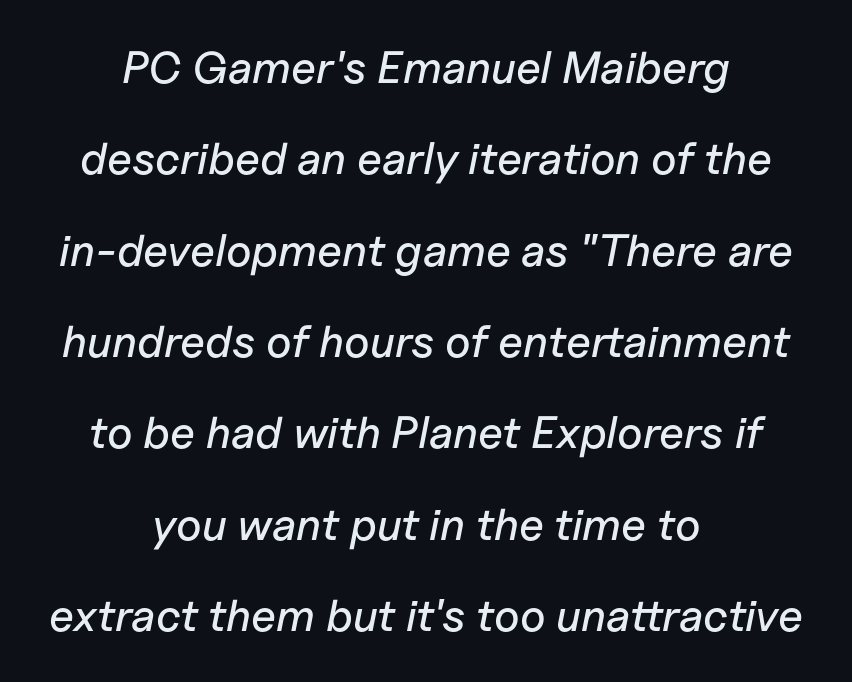
Q: Is the text italic (slanted)? A: Yes, it leans right by about 11 degrees.
Q: Is the text underlined? A: No.
Q: How is the paragraph aligned? A: Centered.
Q: Is the spacing between letters normal or unusually wide? A: Normal.
Q: Is the spacing between lines tight, normal or loose? A: Loose.
Q: Width (condensed, normal, or wide)? A: Normal.
Q: Stroke contrast? A: Low.
Q: x-height? A: Medium.
Q: Monospaced? A: No.
